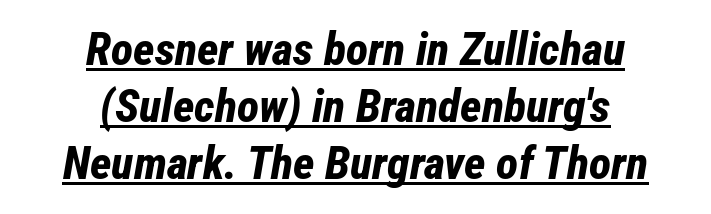
Does the lettering tilt? It does — this is italic. No extra tracking has been applied to these lines. Underlining? Definitely there. Chunky letters — that's bold for sure. The text block is weighted toward neither margin, spreading evenly from the middle.
